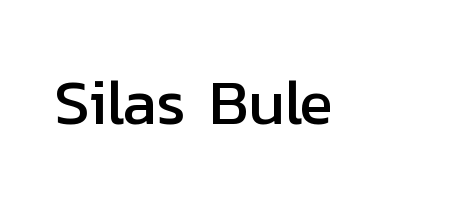
{"serif": "no", "italic": "no", "width": "normal", "stroke_contrast": "low", "x_height": "medium", "monospaced": "no", "underline": "no", "letter_spacing": "normal", "letter_spacing_em": 0.0, "glyph_px": 63}
